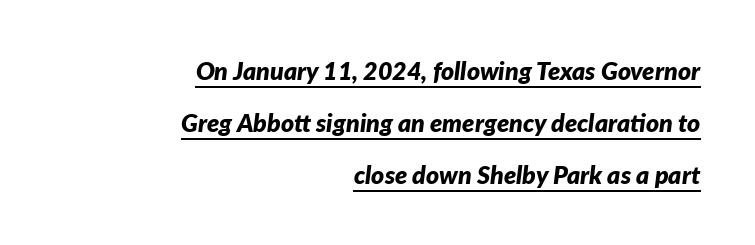
Characters follow at the spacing the type designer built in. Horizontal alignment here is rightward, an uncommon choice for prose. Regarding leading, the lines here are spaced well apart. The axis of the letterforms is tilted away from vertical. A full-strength bold gives these letters their thick strokes. Caption: lettering with a line underneath.
